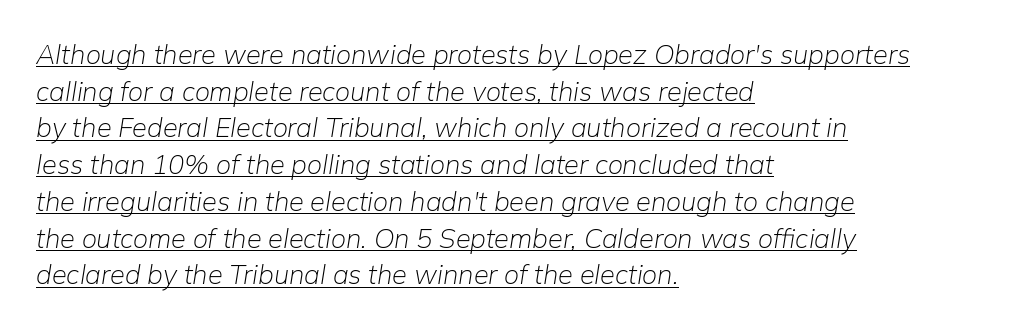
A baseline rule has been typeset under these characters. No extra tracking has been applied to these lines. A normal amount of white space separates one row of letters from the next. The face looks like a standard text weight, possibly lighter. Line beginnings align vertically; line endings do not.
